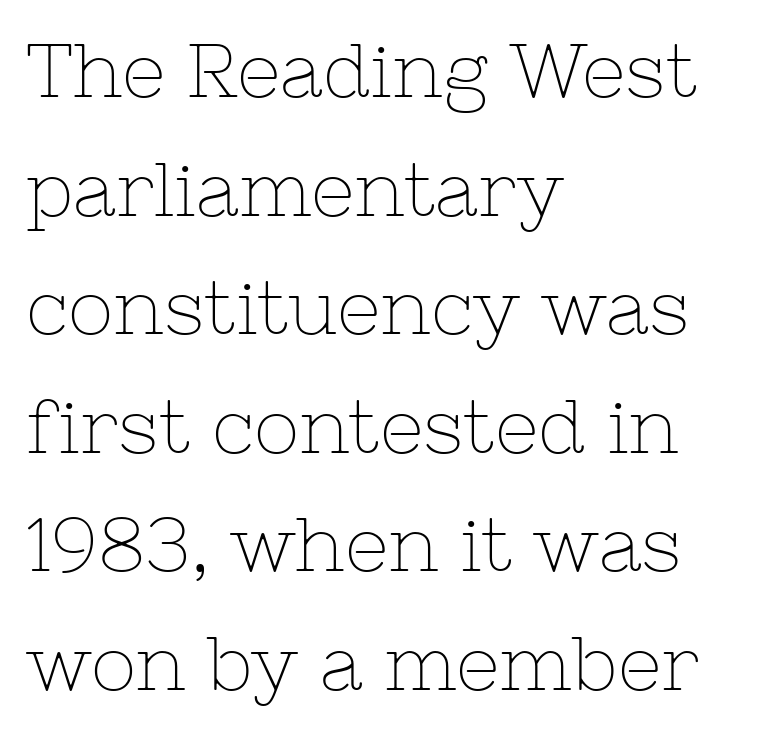
The image shows 76 px thin serif type, upright; set left-aligned, normal line spacing (1.56x), normal letter spacing, not underlined; low stroke contrast and a medium x-height.
